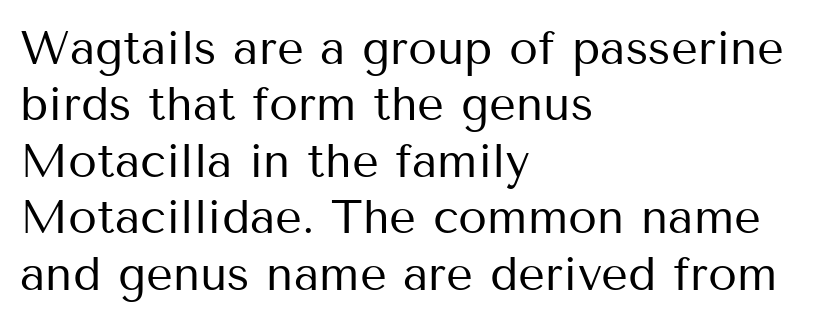
Q: Is the text bold? A: No.
Q: Is the text italic (slanted)? A: No, it is upright.
Q: Is the typeface a serif or a sans-serif typeface? A: Sans-serif.
Q: Is the text underlined? A: No.
Q: How is the paragraph aligned? A: Left-aligned.
Q: Is the spacing between letters normal or unusually wide? A: Normal.
Q: Width (condensed, normal, or wide)? A: Normal.
Q: Stroke contrast? A: Medium.
Q: x-height? A: Medium.
Q: Monospaced? A: No.
